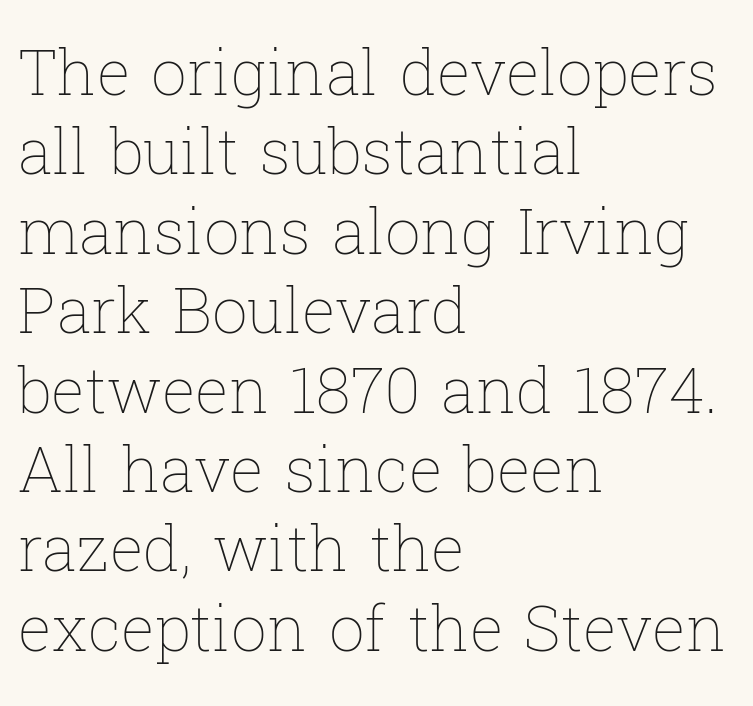
{"italic": "no", "bold": "no", "weight": "thin", "width": "normal", "stroke_contrast": "low", "x_height": "medium", "monospaced": "no", "underline": "no", "align": "left", "line_spacing": "normal", "line_spacing_ratio": 1.26, "letter_spacing": "normal", "letter_spacing_em": 0.0, "glyph_px": 63}
